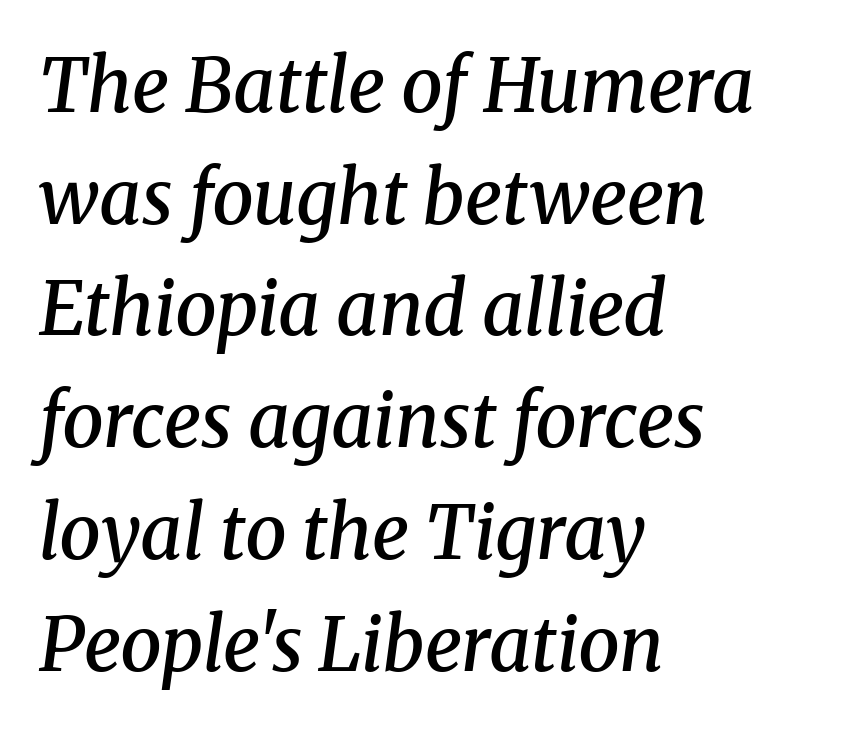
{"serif": "yes", "italic": "yes", "lean": "right", "slant_degrees": 8, "bold": "semi", "weight": "semibold", "width": "normal", "stroke_contrast": "medium", "x_height": "medium", "monospaced": "no", "underline": "no", "align": "left", "line_spacing": "normal", "line_spacing_ratio": 1.51, "letter_spacing": "normal", "letter_spacing_em": 0.0, "glyph_px": 74}
